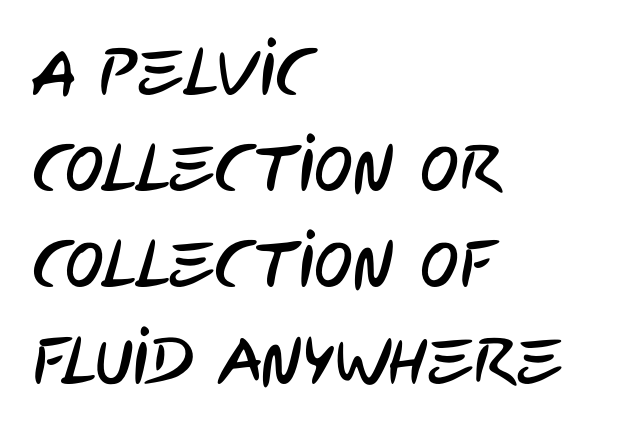
The image shows 65 px condensed sans-serif type; set left-aligned, normal line spacing (1.48x), normal letter spacing, not underlined; low stroke contrast and a large x-height.
